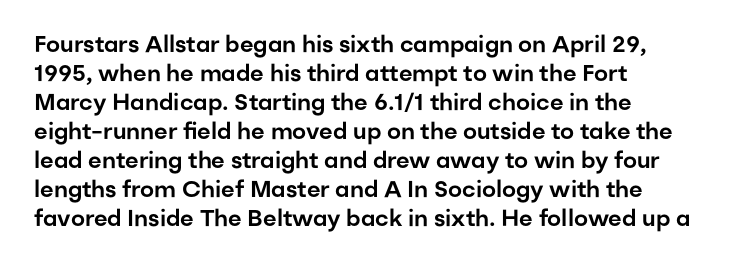
{"italic": "no", "underline": "no", "align": "left", "line_spacing": "normal", "line_spacing_ratio": 1.26, "letter_spacing": "normal", "letter_spacing_em": 0.0, "glyph_px": 23}
